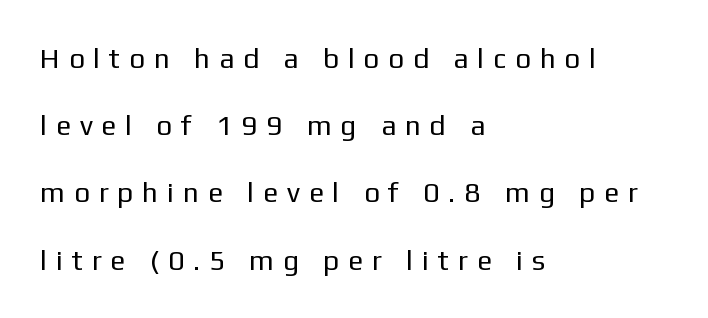
The image shows 28 px regular-weight sans-serif type, upright; set left-aligned, loose line spacing (2.4x), unusually wide letter spacing (+0.39 em), not underlined; low stroke contrast and a medium x-height.
